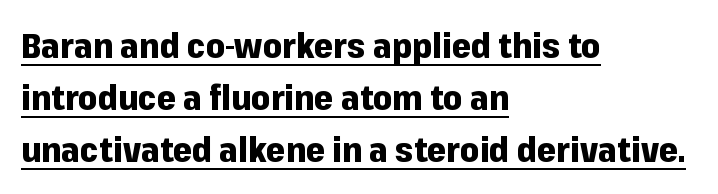
{"serif": "no", "italic": "no", "bold": "yes", "weight": "heavy", "width": "normal", "stroke_contrast": "low", "x_height": "medium", "monospaced": "no", "underline": "yes", "align": "left", "line_spacing": "normal", "line_spacing_ratio": 1.53, "letter_spacing": "normal", "letter_spacing_em": 0.0, "glyph_px": 34}
